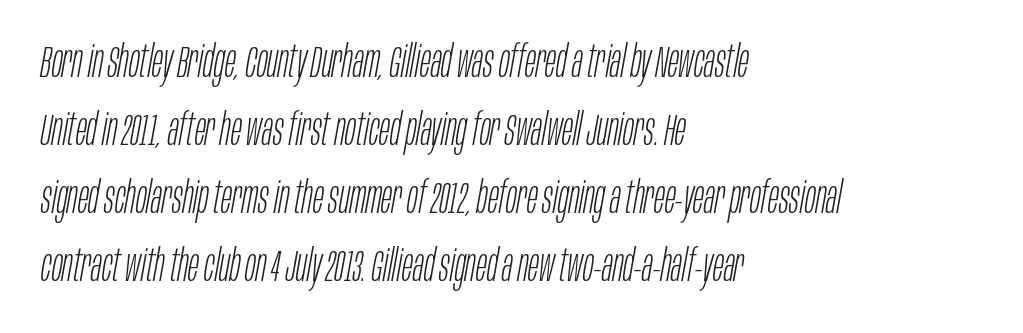
Q: Is the text bold? A: No.
Q: Is the text italic (slanted)? A: Yes, it leans right by about 10 degrees.
Q: Is the text underlined? A: No.
Q: How is the paragraph aligned? A: Left-aligned.
Q: Is the spacing between letters normal or unusually wide? A: Normal.
Q: Is the spacing between lines tight, normal or loose? A: Normal.
Q: Width (condensed, normal, or wide)? A: Condensed.
Q: Stroke contrast? A: Low.
Q: x-height? A: Large.
Q: Monospaced? A: No.
